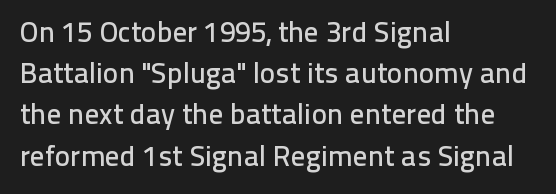
The image shows 29 px sans-serif type, upright; set left-aligned, normal line spacing (1.42x), normal letter spacing, not underlined; low stroke contrast and a medium x-height.
